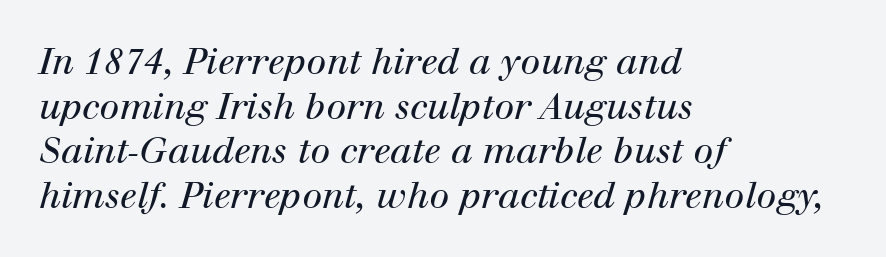
{"serif": "yes", "italic": "yes", "lean": "right", "slant_degrees": 12, "bold": "no", "weight": "regular", "width": "normal", "stroke_contrast": "high", "x_height": "medium", "monospaced": "no", "underline": "no", "align": "left", "line_spacing_ratio": 1.24, "letter_spacing": "normal", "letter_spacing_em": 0.0, "glyph_px": 36}
